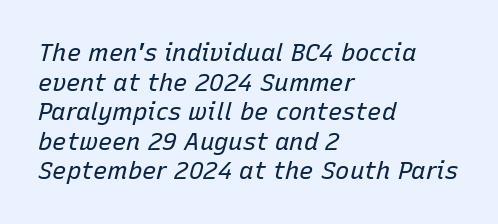
Q: Is the text bold? A: No.
Q: Is the text italic (slanted)? A: Yes, it leans right by about 15 degrees.
Q: Is the text underlined? A: No.
Q: How is the paragraph aligned? A: Left-aligned.
Q: Is the spacing between letters normal or unusually wide? A: Normal.
